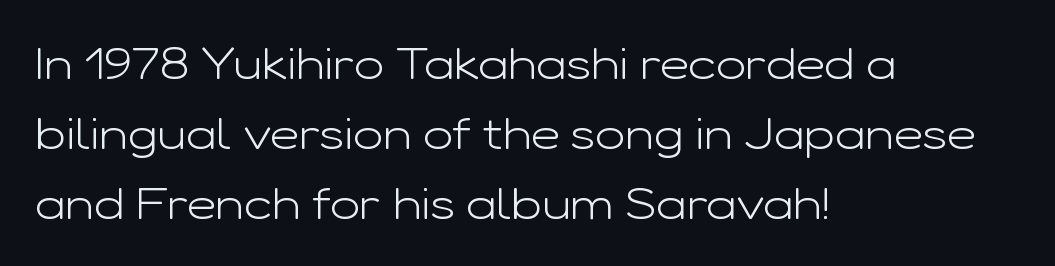
Here the designer chose a conventional face with non-uniform glyph widths. You can tell from the bare stems that sans-serif type was used. A typesetter would mark this as roman, not italic. Stems and bowls with no extra thickness — not bold.
